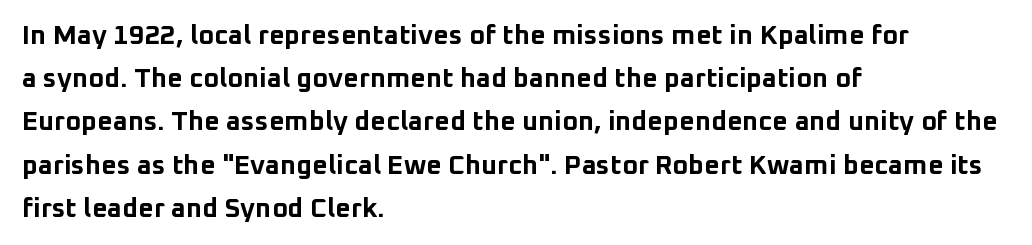
{"italic": "no", "bold": "yes", "underline": "no", "align": "left", "line_spacing": "normal", "line_spacing_ratio": 1.6, "letter_spacing": "normal", "letter_spacing_em": 0.0, "glyph_px": 27}
